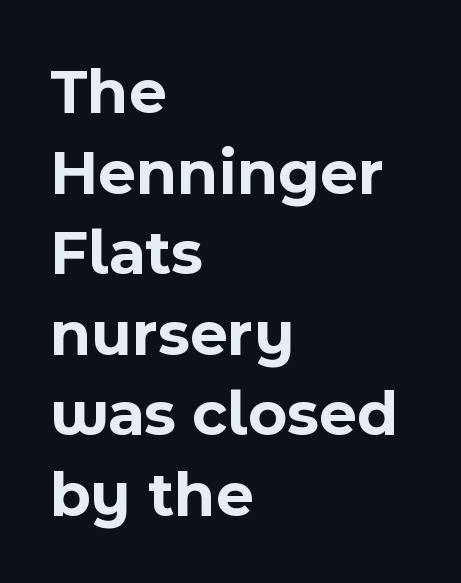
{"serif": "no", "italic": "no", "bold": "yes", "weight": "bold", "width": "normal", "x_height": "medium", "monospaced": "no", "underline": "no", "align": "left", "line_spacing_ratio": 1.24, "letter_spacing": "normal", "letter_spacing_em": 0.0, "glyph_px": 65}
